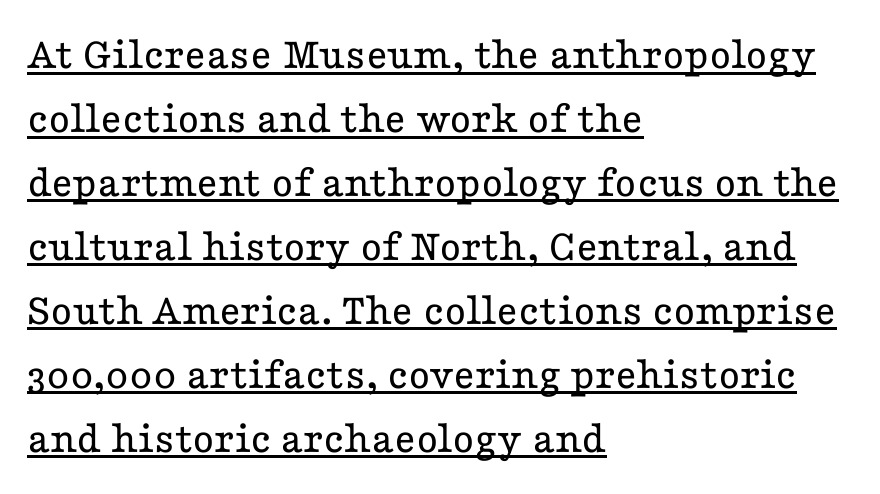
Q: Is the text bold? A: No.
Q: Is the text italic (slanted)? A: No, it is upright.
Q: Is the typeface a serif or a sans-serif typeface? A: Serif.
Q: Is the text underlined? A: Yes.
Q: How is the paragraph aligned? A: Left-aligned.
Q: Is the spacing between letters normal or unusually wide? A: Normal.
Q: Is the spacing between lines tight, normal or loose? A: Normal.
Q: Width (condensed, normal, or wide)? A: Wide.
Q: Stroke contrast? A: Low.
Q: x-height? A: Medium.
Q: Monospaced? A: No.
